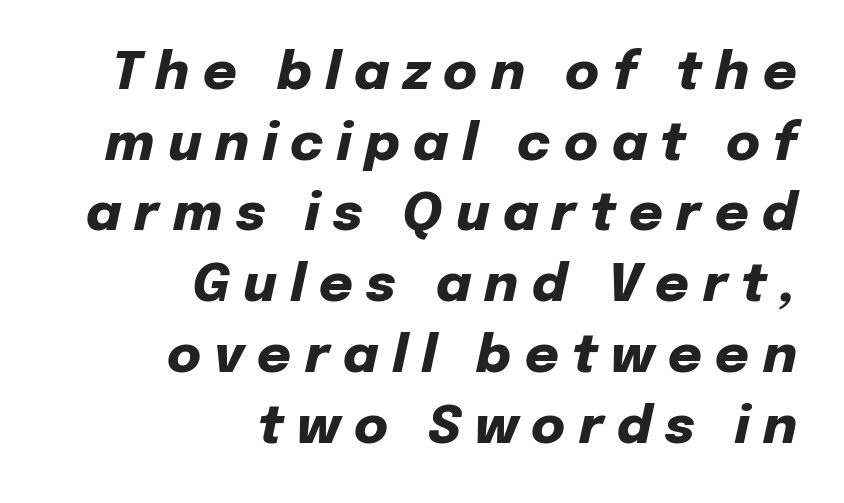
The rendering anchors every line to the right-hand side. Plain, unruled lines of type. The lines sit at an ordinary, default distance from one another. Students, this is bold: see how much ink each stroke carries. This sample has the flowing, uneven cadence of proportional lettering. Glyph-to-glyph distance is far greater than everyday printed text.
